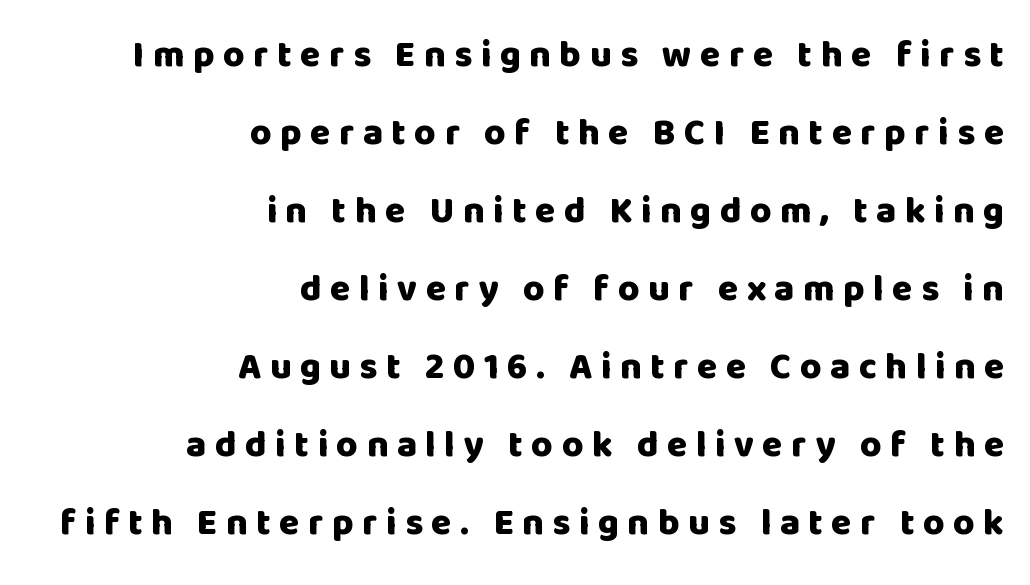
The image shows 37 px heavy sans-serif type, upright; set right-aligned, loose line spacing (2.11x), unusually wide letter spacing (+0.23 em), not underlined; low stroke contrast and a large x-height.
